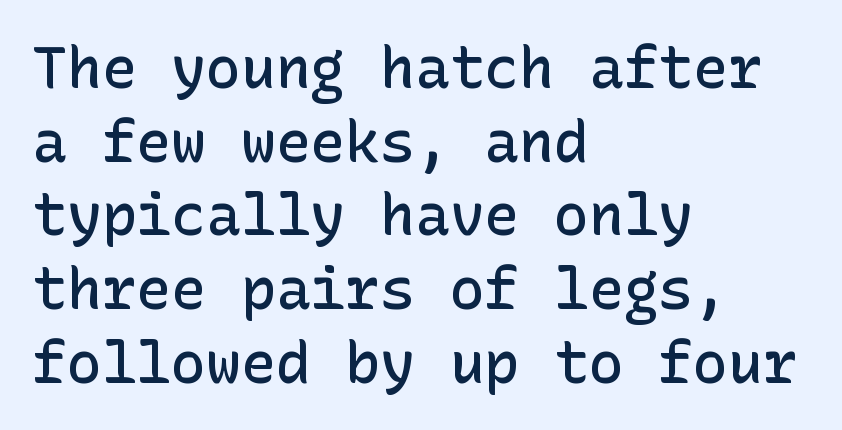
{"serif": "no", "italic": "no", "bold": "semi", "weight": "semibold", "width": "normal", "stroke_contrast": "low", "x_height": "medium", "underline": "no", "align": "left", "line_spacing": "normal", "line_spacing_ratio": 1.27, "letter_spacing": "normal", "letter_spacing_em": 0.0, "glyph_px": 58}
